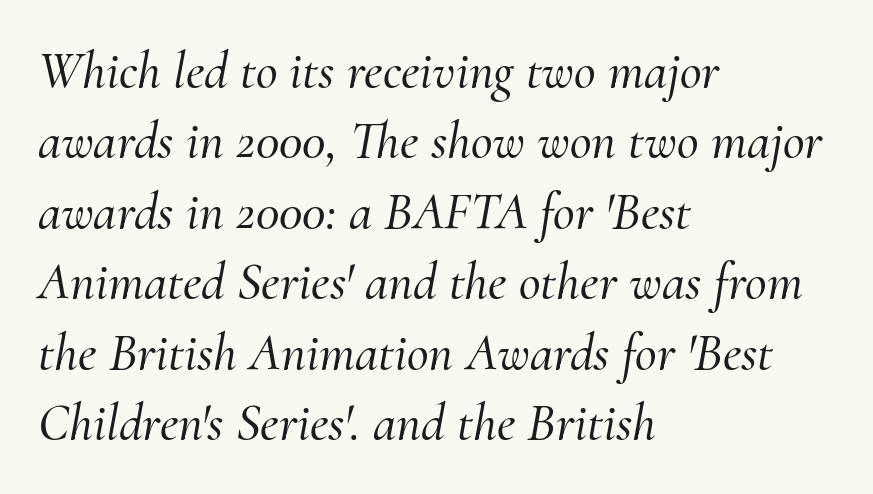
You could not count columns in this text — the font is proportionally spaced. Looking at the ascenders, they clearly lean. Unmarked baselines from the first word to the last. Unlike a clean sans, this face finishes its strokes with serifs.
